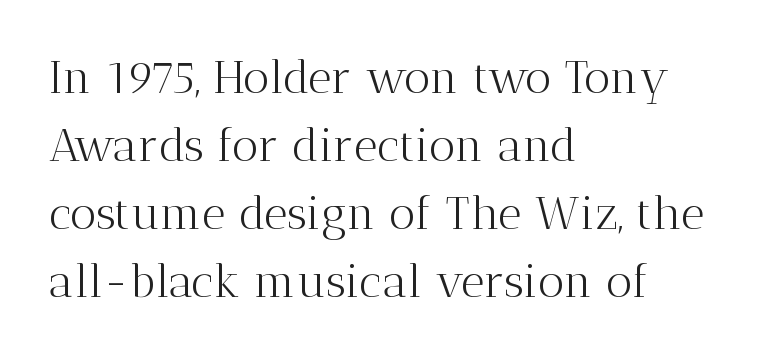
Q: Is the text bold? A: No.
Q: Is the text italic (slanted)? A: No, it is upright.
Q: Is the typeface a serif or a sans-serif typeface? A: Serif.
Q: Is the text underlined? A: No.
Q: How is the paragraph aligned? A: Left-aligned.
Q: Is the spacing between letters normal or unusually wide? A: Normal.
Q: Is the spacing between lines tight, normal or loose? A: Normal.
Q: Width (condensed, normal, or wide)? A: Normal.
Q: Stroke contrast? A: Medium.
Q: x-height? A: Medium.
Q: Monospaced? A: No.
